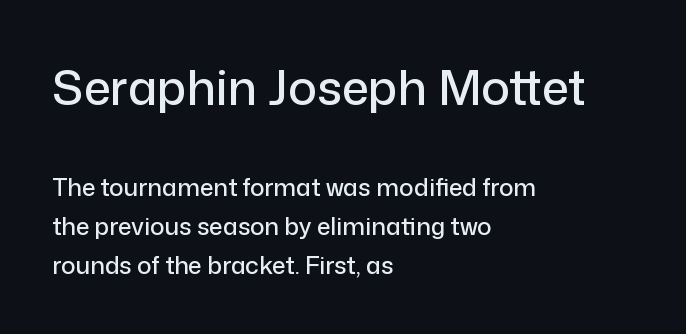
{"serif": "no", "italic": "no", "width": "normal", "stroke_contrast": "low", "x_height": "medium", "monospaced": "no", "underline": "no", "align": "left", "line_spacing": "normal", "line_spacing_ratio": 1.63, "letter_spacing": "normal", "letter_spacing_em": 0.0, "larger_block": "first", "size_ratio": 2.0, "glyph_px": 48}
